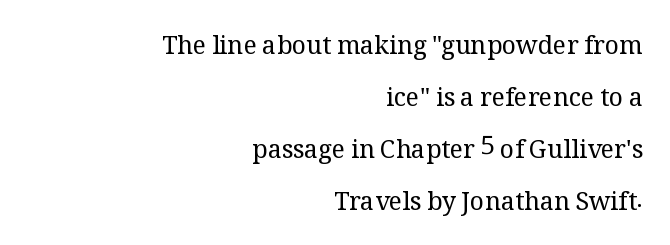
{"italic": "no", "bold": "no", "underline": "no", "align": "right", "line_spacing": "loose", "line_spacing_ratio": 2.08, "letter_spacing": "normal", "letter_spacing_em": 0.0, "glyph_px": 25}
